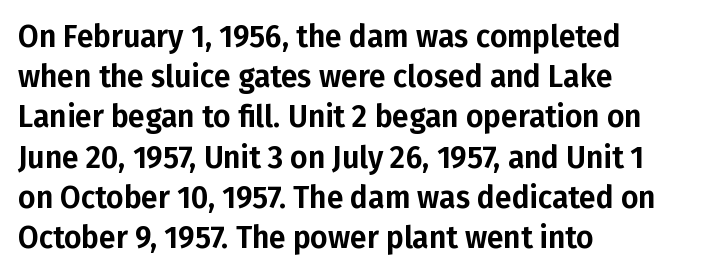
The image shows 30 px sans-serif type, upright; set left-aligned, normal line spacing (1.34x), normal letter spacing, not underlined; low stroke contrast and a medium x-height.
